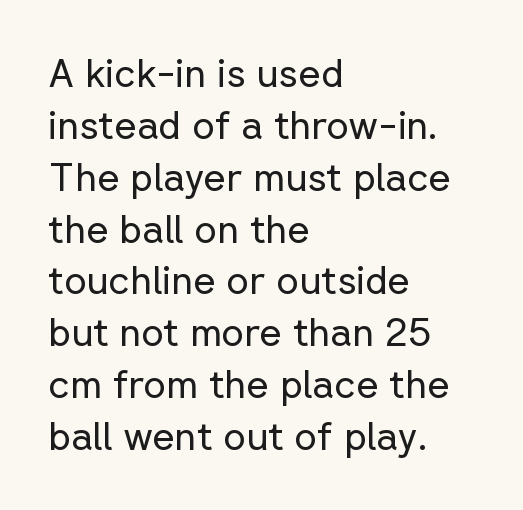
Q: Is the text bold? A: No.
Q: Is the text italic (slanted)? A: No, it is upright.
Q: Is the typeface a serif or a sans-serif typeface? A: Sans-serif.
Q: Is the text underlined? A: No.
Q: How is the paragraph aligned? A: Left-aligned.
Q: Is the spacing between letters normal or unusually wide? A: Normal.
Q: Is the spacing between lines tight, normal or loose? A: Normal.
Q: Width (condensed, normal, or wide)? A: Normal.
Q: Stroke contrast? A: Low.
Q: x-height? A: Medium.
Q: Monospaced? A: No.
